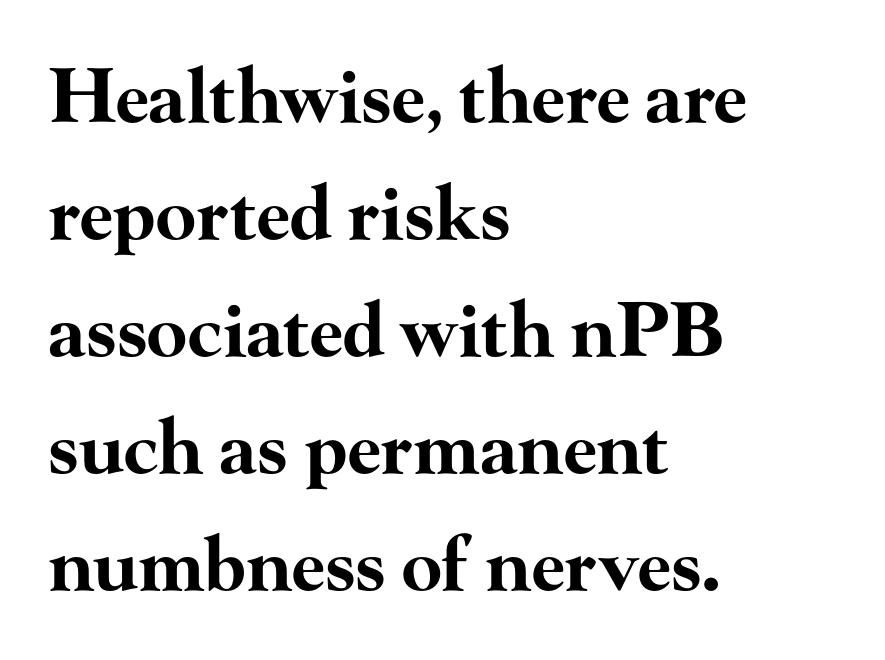
Q: Is the text bold? A: Yes.
Q: Is the text italic (slanted)? A: No, it is upright.
Q: Is the typeface a serif or a sans-serif typeface? A: Serif.
Q: Is the text underlined? A: No.
Q: How is the paragraph aligned? A: Left-aligned.
Q: Is the spacing between letters normal or unusually wide? A: Normal.
Q: Is the spacing between lines tight, normal or loose? A: Normal.
Q: Width (condensed, normal, or wide)? A: Wide.
Q: Stroke contrast? A: High.
Q: x-height? A: Small.
Q: Monospaced? A: No.
